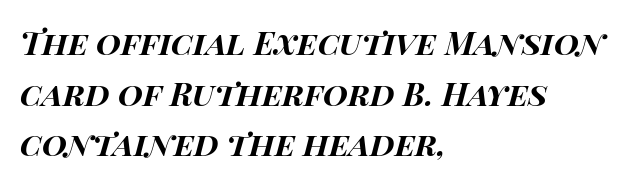
The image shows 32 px bold, wide type, italic (leaning right); set left-aligned, normal line spacing (1.58x), normal letter spacing, not underlined; high stroke contrast and a large x-height.
